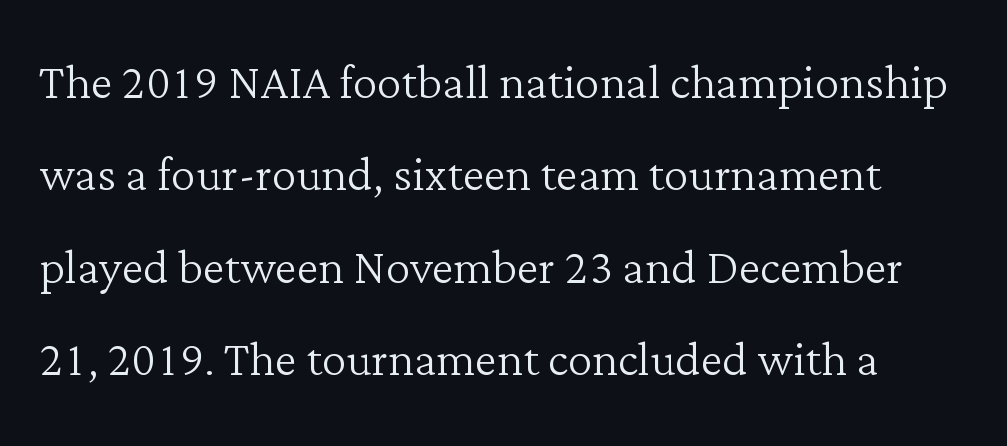
Letter spacing: default. A typesetter would label this face a serif. Honestly, there is no underline to notice here at all. Students, observe: this is what conventionally led text looks like. Quick note: not italic, upright.
